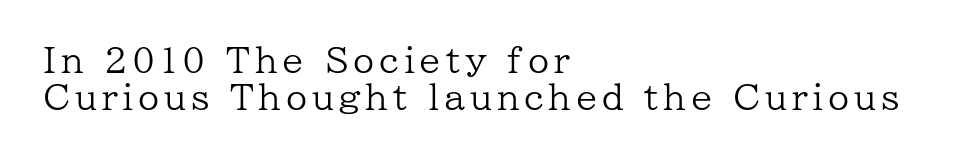
{"serif": "yes", "italic": "no", "bold": "no", "weight": "regular", "width": "normal", "stroke_contrast": "low", "x_height": "medium", "monospaced": "no", "underline": "no", "align": "left", "line_spacing": "tight", "line_spacing_ratio": 1.08, "glyph_px": 34}
